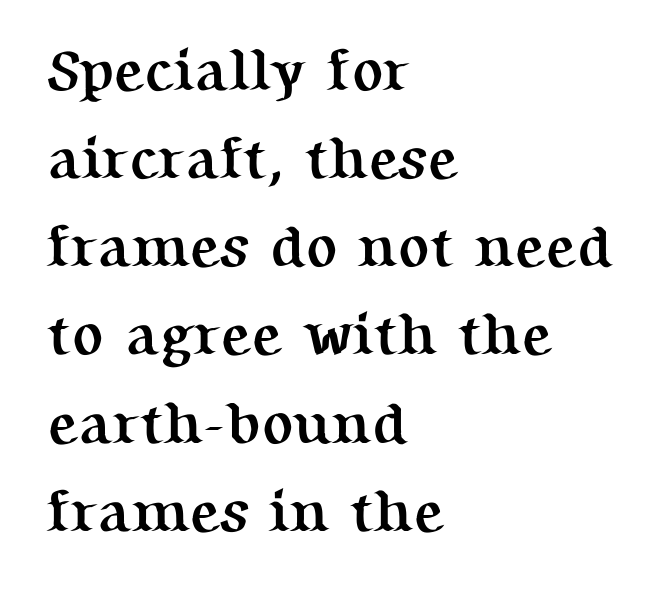
The image shows 58 px semibold serif type, upright; set left-aligned, normal line spacing (1.52x), normal letter spacing, not underlined; medium stroke contrast and a medium x-height.
